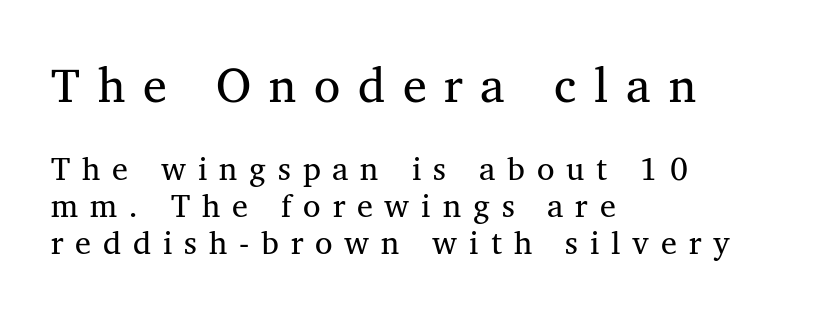
Q: Is the text bold? A: No.
Q: Is the text italic (slanted)? A: No, it is upright.
Q: Is the typeface a serif or a sans-serif typeface? A: Serif.
Q: Is the text underlined? A: No.
Q: How is the paragraph aligned? A: Left-aligned.
Q: Is the spacing between letters normal or unusually wide? A: Unusually wide.
Q: Which block of text is set in a larger size, the first (top) or the second (bottom)? A: The first (top) one.
Q: Width (condensed, normal, or wide)? A: Normal.
Q: Stroke contrast? A: Medium.
Q: x-height? A: Medium.
Q: Monospaced? A: No.
